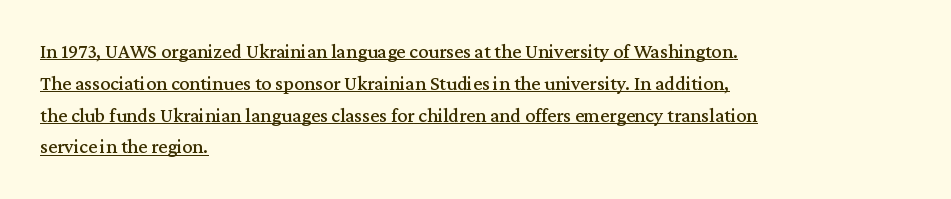
The image shows 20 px text type, upright; set left-aligned, normal line spacing (1.59x), normal letter spacing, underlined.
